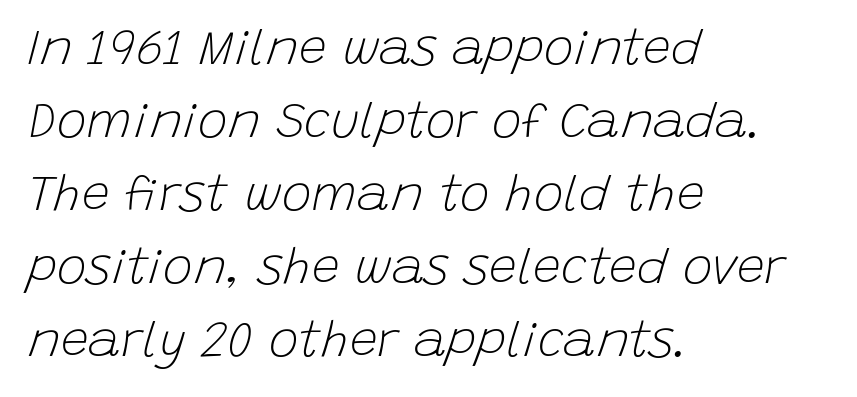
The image shows 50 px light type, italic (leaning right); set left-aligned, normal line spacing (1.46x), normal letter spacing, not underlined; low stroke contrast and a large x-height.
